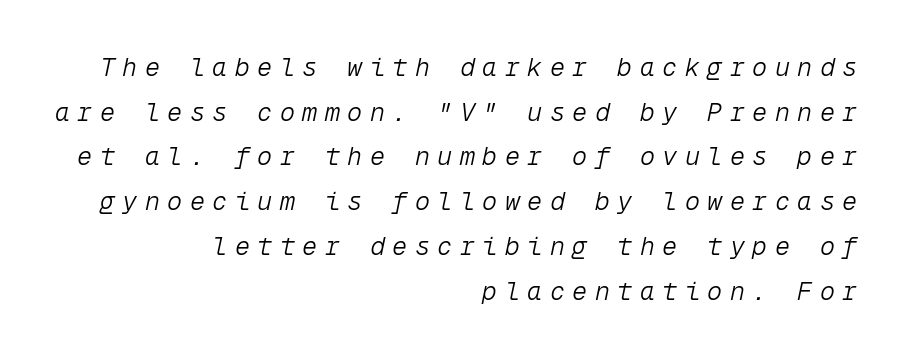
{"italic": "yes", "lean": "right", "slant_degrees": 12, "bold": "no", "underline": "no", "align": "right", "line_spacing_ratio": 1.79, "letter_spacing": "wide", "letter_spacing_em": 0.3, "glyph_px": 25}
